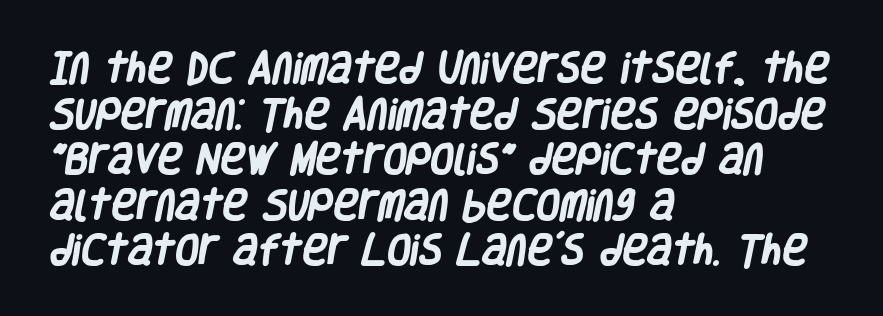
Standard letterfit; no display-style spreading of the glyphs. These lines stack with their left ends in a neat column. The type family on display is of the sans-serif kind. The rendering uses natural spacing where letterforms have individual widths. A typesetter would call this leading conventional body-copy spacing. The specimen omits any rule beneath the text block's lines.
